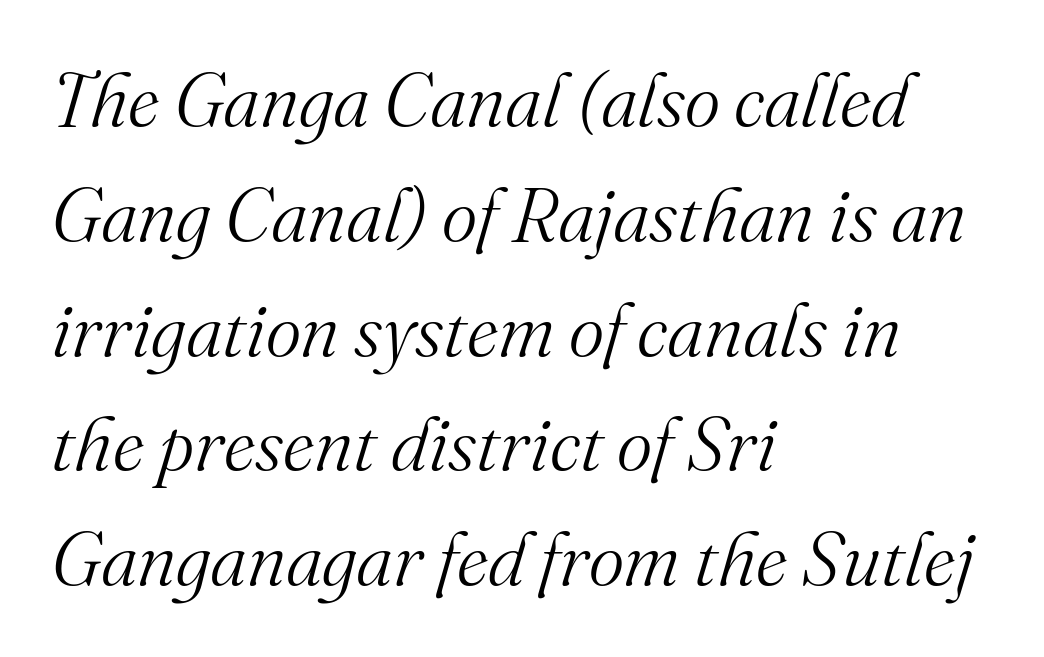
{"serif": "yes", "italic": "yes", "lean": "right", "slant_degrees": 16, "bold": "no", "weight": "light", "width": "normal", "stroke_contrast": "medium", "x_height": "small", "monospaced": "no", "underline": "no", "align": "left", "line_spacing": "normal", "line_spacing_ratio": 1.51, "letter_spacing": "normal", "letter_spacing_em": 0.0, "glyph_px": 76}
